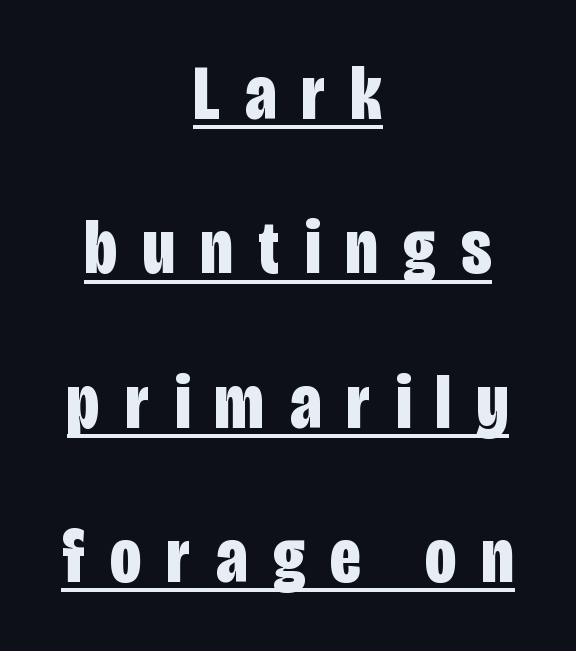
{"serif": "no", "italic": "no", "bold": "yes", "weight": "bold", "width": "condensed", "stroke_contrast": "low", "x_height": "large", "monospaced": "no", "underline": "yes", "align": "center", "line_spacing": "loose", "line_spacing_ratio": 1.98, "letter_spacing": "wide", "letter_spacing_em": 0.33, "glyph_px": 78}
